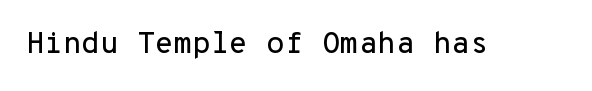
{"serif": "no", "italic": "no", "width": "normal", "stroke_contrast": "low", "x_height": "medium", "monospaced": "yes", "underline": "no", "letter_spacing": "normal", "letter_spacing_em": 0.0, "glyph_px": 30}
